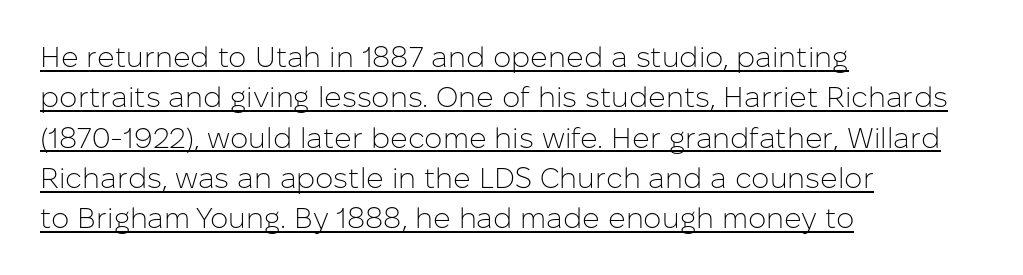
The image shows 29 px light sans-serif type, upright; set left-aligned, normal line spacing (1.39x), normal letter spacing, underlined; low stroke contrast and a medium x-height.
